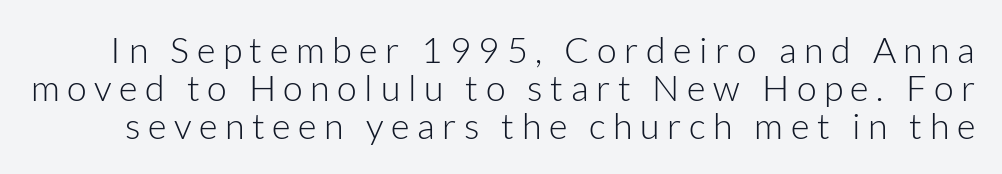
The image shows 36 px light sans-serif type, upright; set tight line spacing (1.05x), unusually wide letter spacing (+0.21 em), not underlined; low stroke contrast and a medium x-height.
